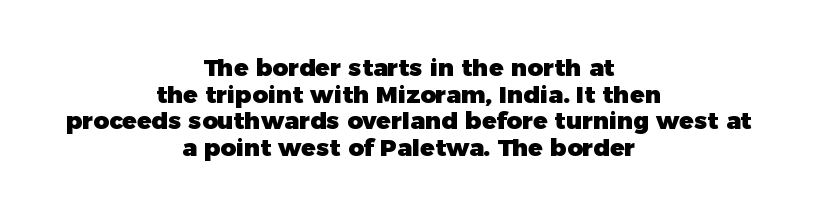
{"italic": "no", "bold": "yes", "underline": "no", "align": "center", "line_spacing": "tight", "line_spacing_ratio": 1.11, "letter_spacing": "normal", "letter_spacing_em": 0.0, "glyph_px": 24}
